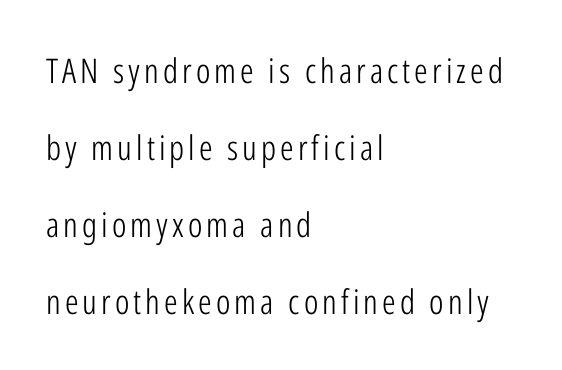
{"serif": "no", "italic": "no", "bold": "no", "weight": "light", "width": "condensed", "stroke_contrast": "low", "x_height": "medium", "monospaced": "no", "underline": "no", "align": "left", "line_spacing": "loose", "line_spacing_ratio": 2.26, "glyph_px": 34}
